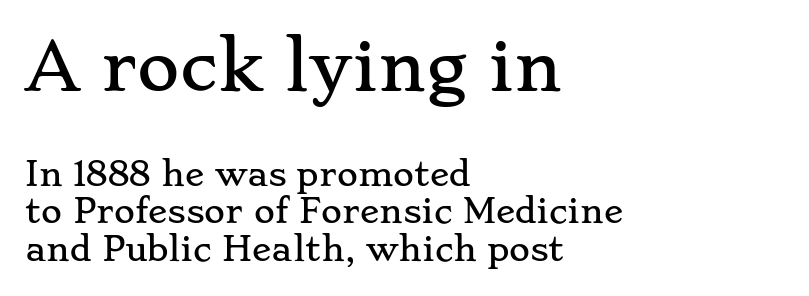
Q: Is the text italic (slanted)? A: No, it is upright.
Q: Is the typeface a serif or a sans-serif typeface? A: Serif.
Q: Is the text underlined? A: No.
Q: How is the paragraph aligned? A: Left-aligned.
Q: Is the spacing between letters normal or unusually wide? A: Normal.
Q: Which block of text is set in a larger size, the first (top) or the second (bottom)? A: The first (top) one.
Q: Width (condensed, normal, or wide)? A: Wide.
Q: Stroke contrast? A: Low.
Q: x-height? A: Small.
Q: Monospaced? A: No.
